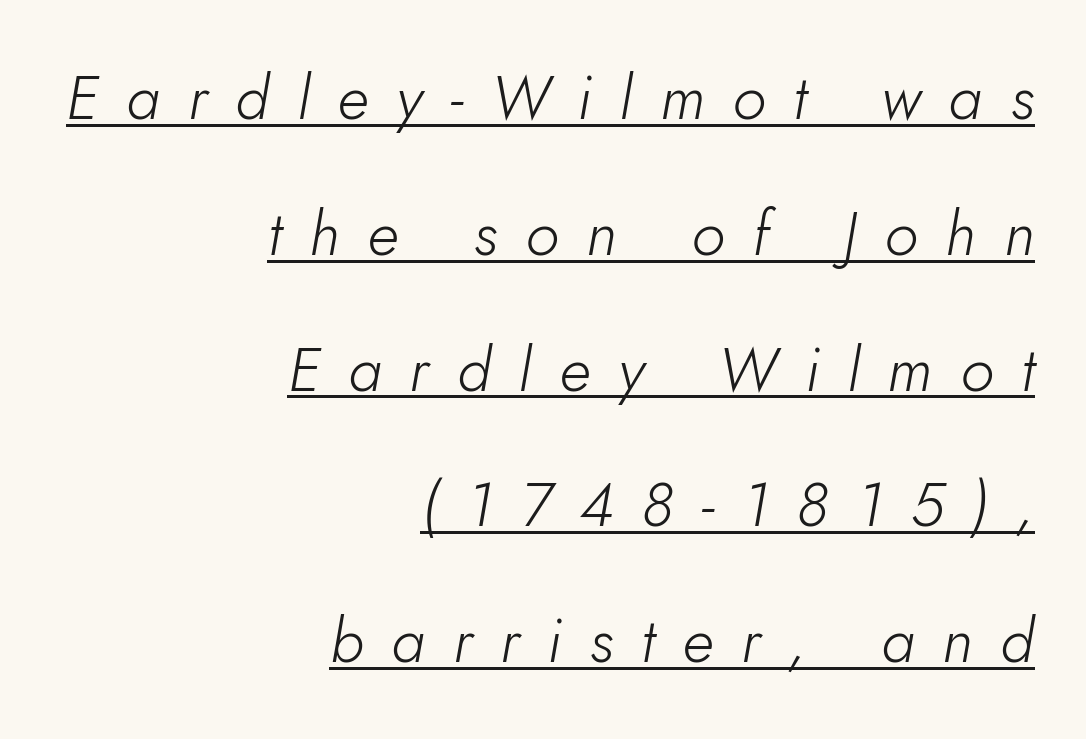
The image shows 62 px light type, italic (leaning right); set right-aligned, loose line spacing (2.19x), unusually wide letter spacing (+0.45 em), underlined; low stroke contrast and a small x-height.
